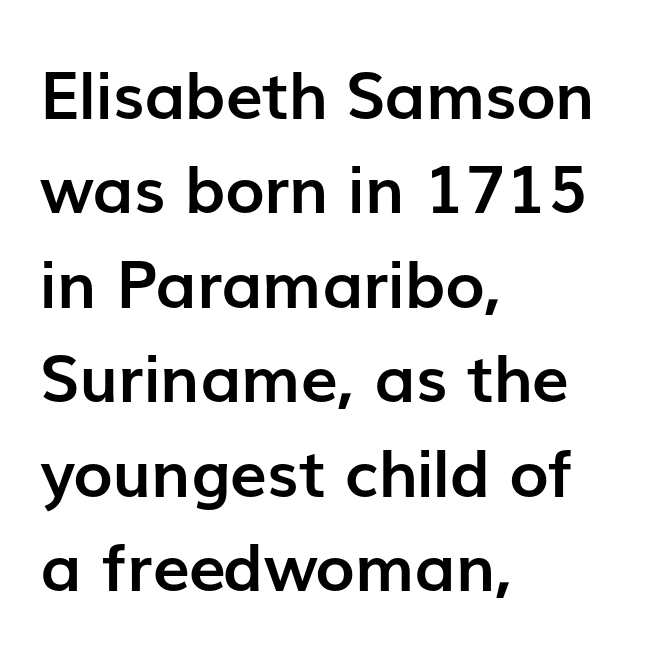
Q: Is the text bold? A: Yes.
Q: Is the text italic (slanted)? A: No, it is upright.
Q: Is the typeface a serif or a sans-serif typeface? A: Sans-serif.
Q: Is the text underlined? A: No.
Q: How is the paragraph aligned? A: Left-aligned.
Q: Is the spacing between letters normal or unusually wide? A: Normal.
Q: Is the spacing between lines tight, normal or loose? A: Normal.
Q: Width (condensed, normal, or wide)? A: Normal.
Q: Stroke contrast? A: Low.
Q: x-height? A: Medium.
Q: Monospaced? A: No.
